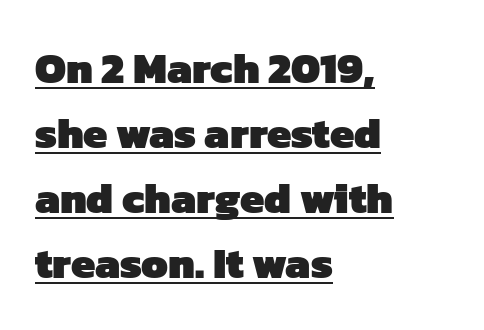
{"serif": "no", "bold": "yes", "weight": "heavy", "width": "normal", "stroke_contrast": "low", "x_height": "medium", "monospaced": "no", "underline": "yes", "align": "left", "line_spacing": "normal", "line_spacing_ratio": 1.51, "letter_spacing": "normal", "letter_spacing_em": 0.0, "glyph_px": 43}
